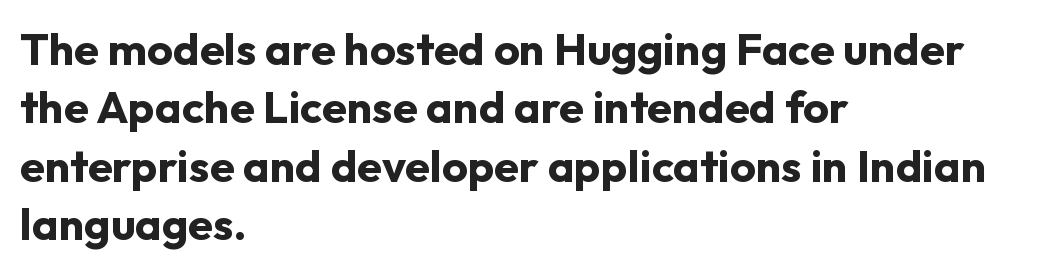
{"serif": "no", "italic": "no", "bold": "yes", "weight": "bold", "width": "normal", "stroke_contrast": "low", "x_height": "medium", "monospaced": "no", "underline": "no", "align": "left", "line_spacing": "normal", "line_spacing_ratio": 1.3, "letter_spacing": "normal", "letter_spacing_em": 0.0, "glyph_px": 45}
